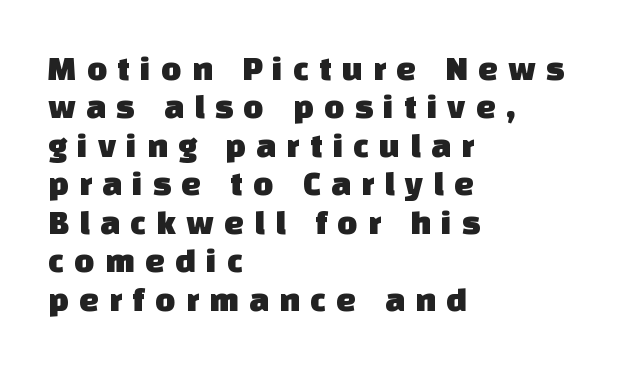
{"serif": "no", "width": "normal", "stroke_contrast": "low", "x_height": "large", "monospaced": "no", "underline": "no", "align": "left", "line_spacing": "tight", "line_spacing_ratio": 1.1, "letter_spacing": "wide", "letter_spacing_em": 0.29, "glyph_px": 35}
